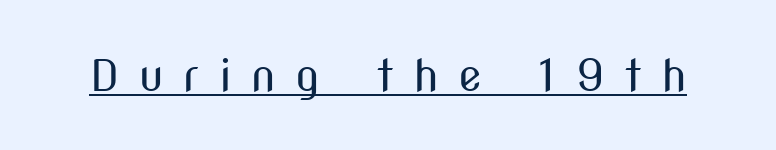
{"serif": "no", "italic": "no", "bold": "no", "weight": "regular", "width": "condensed", "stroke_contrast": "medium", "x_height": "medium", "monospaced": "no", "underline": "yes", "letter_spacing": "wide", "letter_spacing_em": 0.45, "glyph_px": 44}
